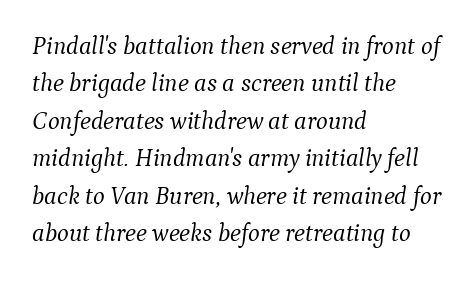
{"italic": "yes", "lean": "right", "slant_degrees": 9, "bold": "no", "underline": "no", "align": "left", "line_spacing": "normal", "line_spacing_ratio": 1.5, "letter_spacing": "normal", "letter_spacing_em": 0.0, "glyph_px": 25}
